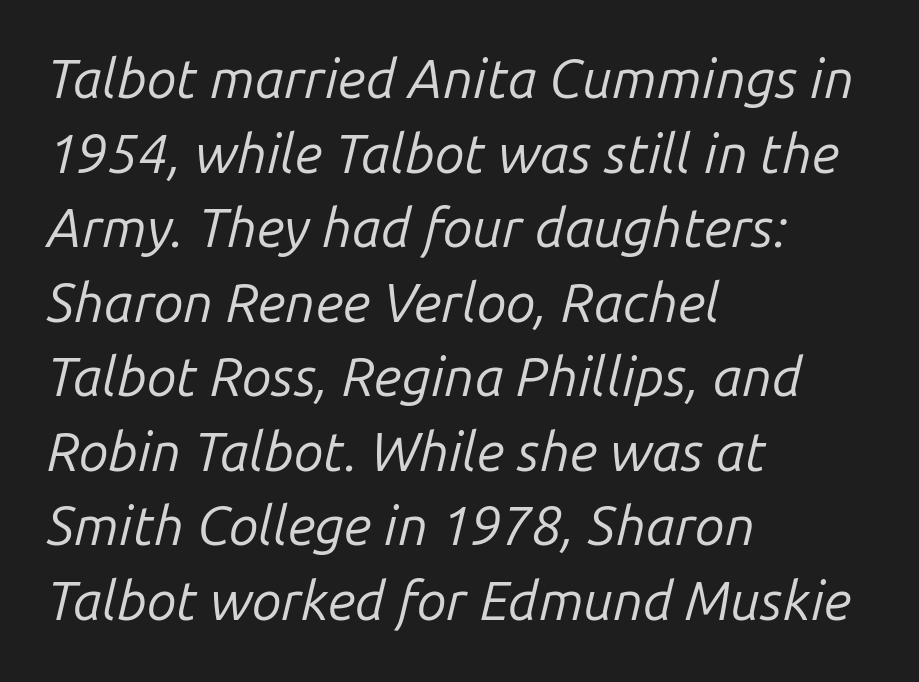
Q: Is the text bold? A: No.
Q: Is the text italic (slanted)? A: Yes, it leans right by about 14 degrees.
Q: Is the text underlined? A: No.
Q: How is the paragraph aligned? A: Left-aligned.
Q: Is the spacing between letters normal or unusually wide? A: Normal.
Q: Is the spacing between lines tight, normal or loose? A: Normal.
Q: Width (condensed, normal, or wide)? A: Normal.
Q: Stroke contrast? A: Low.
Q: x-height? A: Medium.
Q: Monospaced? A: No.
